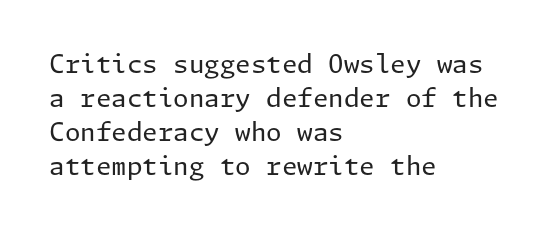
A normal amount of white space separates one row of letters from the next. Honestly, the letter spacing is just normal — you wouldn't notice it. The font's upright variant was chosen for this text. Is this a heavy cut? Hardly; it is regular or lighter. Caption: multi-line text, flush left, ragged right.
